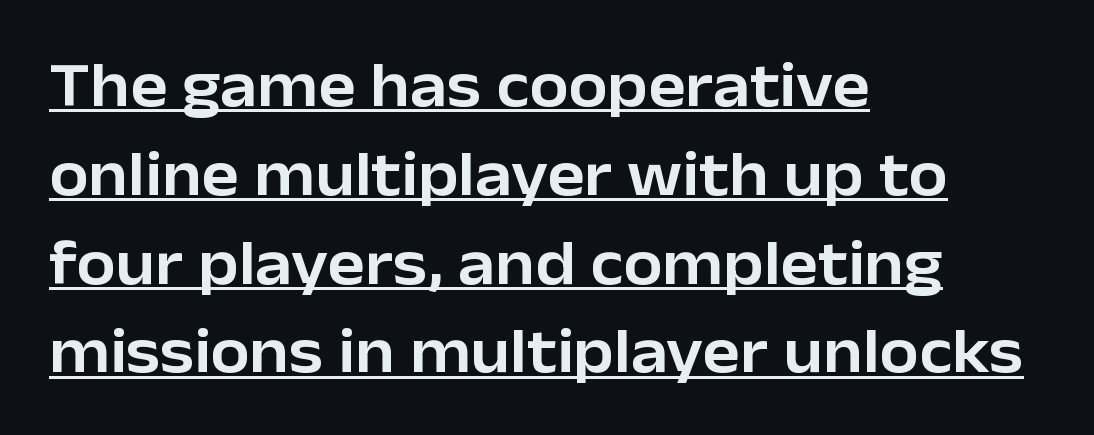
The image shows 63 px sans-serif type, upright; set left-aligned, normal line spacing (1.41x), normal letter spacing, underlined; low stroke contrast and a medium x-height.
